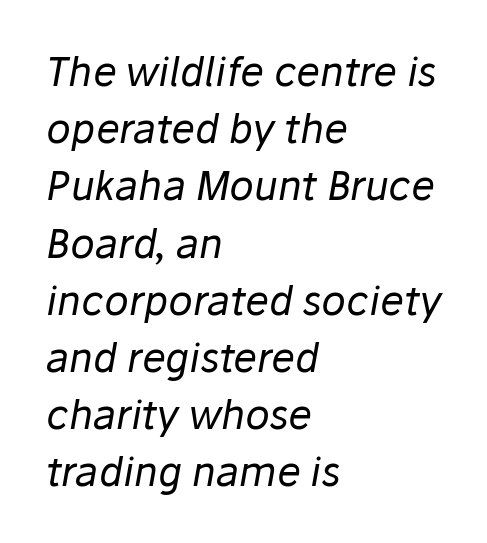
{"italic": "yes", "lean": "right", "slant_degrees": 10, "bold": "no", "weight": "regular", "width": "normal", "stroke_contrast": "low", "x_height": "medium", "monospaced": "no", "underline": "no", "align": "left", "line_spacing": "normal", "line_spacing_ratio": 1.43, "letter_spacing": "normal", "letter_spacing_em": 0.0, "glyph_px": 40}
